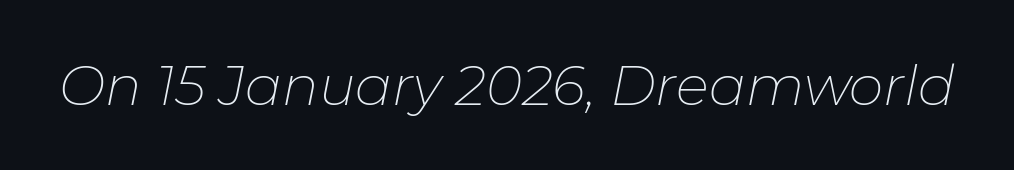
{"italic": "yes", "lean": "right", "slant_degrees": 11, "bold": "no", "weight": "thin", "width": "normal", "stroke_contrast": "low", "x_height": "medium", "monospaced": "no", "underline": "no", "letter_spacing": "normal", "letter_spacing_em": 0.0, "glyph_px": 55}
